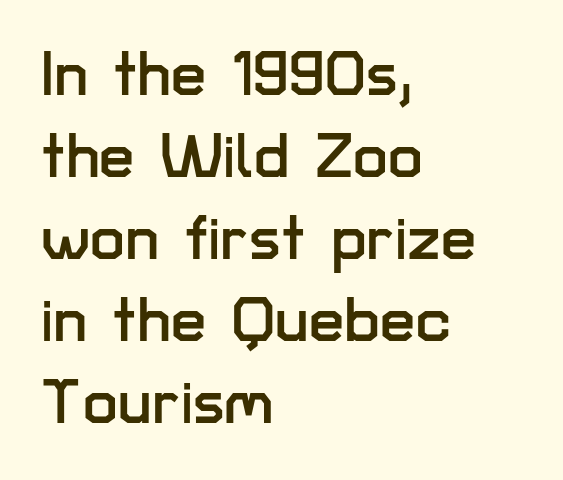
The image shows 63 px sans-serif type, upright; set left-aligned, normal line spacing (1.3x), normal letter spacing, not underlined; low stroke contrast and a medium x-height.
